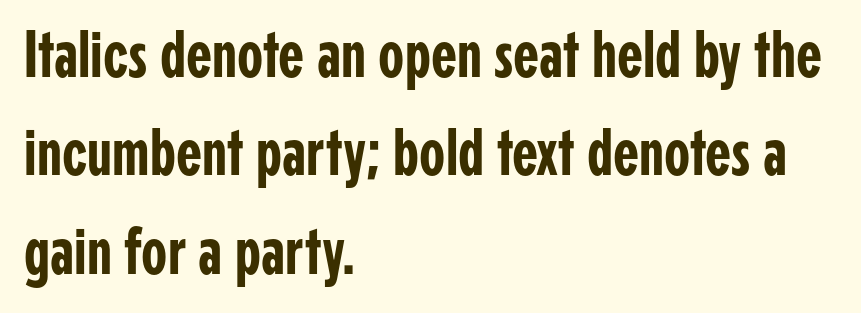
The image shows 67 px condensed sans-serif type, upright; set left-aligned, normal line spacing (1.47x), normal letter spacing, not underlined; low stroke contrast and a medium x-height.
